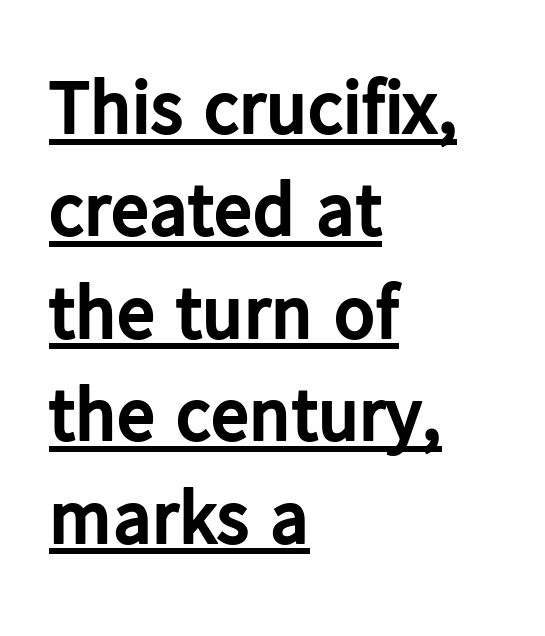
{"serif": "no", "italic": "no", "bold": "yes", "weight": "bold", "width": "normal", "stroke_contrast": "low", "x_height": "medium", "monospaced": "no", "underline": "yes", "align": "left", "line_spacing": "normal", "line_spacing_ratio": 1.33, "letter_spacing": "normal", "letter_spacing_em": 0.0, "glyph_px": 77}
